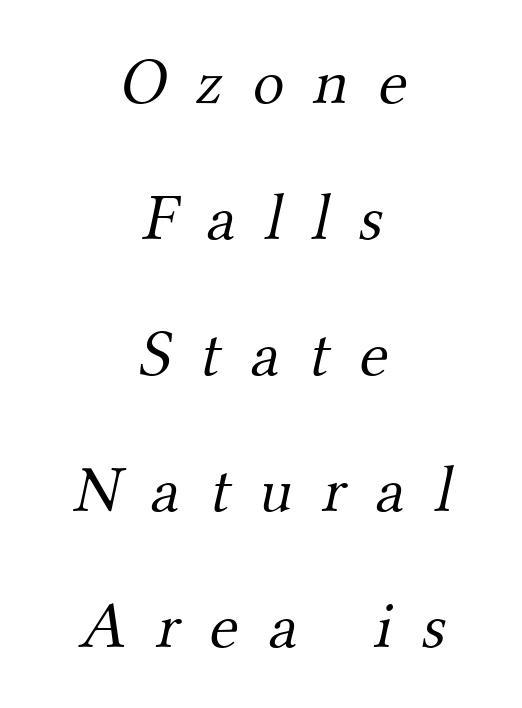
Widely set lines give the paragraph a tall, airy silhouette. These lines are centered, leaving both edges ragged. Looks like regular typesetting: each glyph gets only the width it needs. This is not heavy type; no bold has been used. This rendering widens character spacing well past its baseline value.
